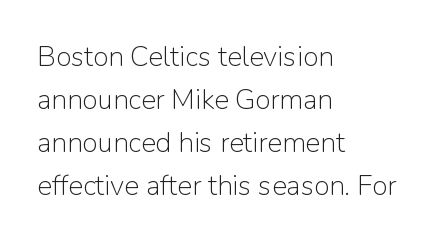
All the whitespace from short lines collects on the right. Here the designer chose a conventional face with non-uniform glyph widths. To sum up the face: it is a sans, with no serifs. The zone under the glyphs is completely vacant.
